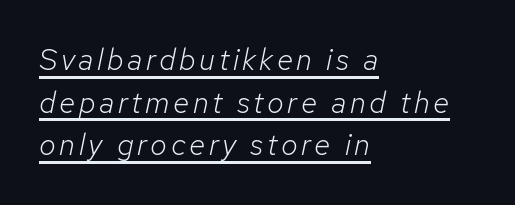
The setting favours the left margin, as ordinary paragraphs usually do. In designer terms, the underline attribute is active on this setting. The axis of the letterforms is tilted away from vertical. Think standard paragraph weight, or any step lighter than that. Students, observe: this is what conventionally led text looks like. Think of a printed novel: that variable character pitch is what you see here.
